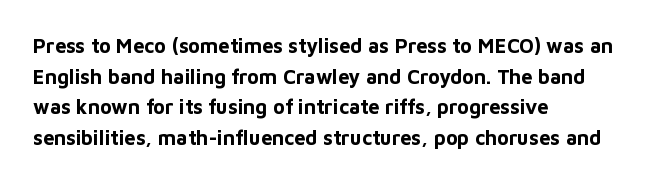
Underlining? Definitely not there. The paragraph has a hard left edge and a soft right edge. A typesetter would mark this as roman, not italic. What weight is shown? A full bold with thick strokes.
